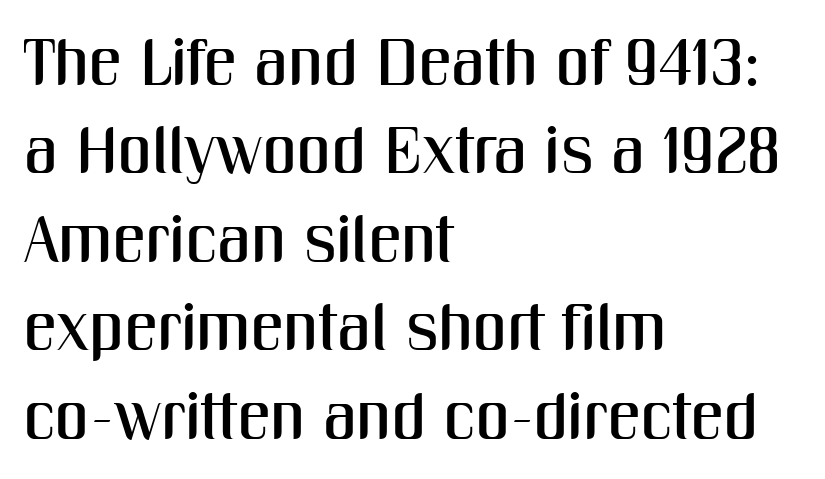
{"serif": "no", "italic": "no", "width": "condensed", "stroke_contrast": "medium", "x_height": "medium", "monospaced": "no", "underline": "no", "align": "left", "line_spacing": "normal", "line_spacing_ratio": 1.34, "letter_spacing": "normal", "letter_spacing_em": 0.0, "glyph_px": 66}
